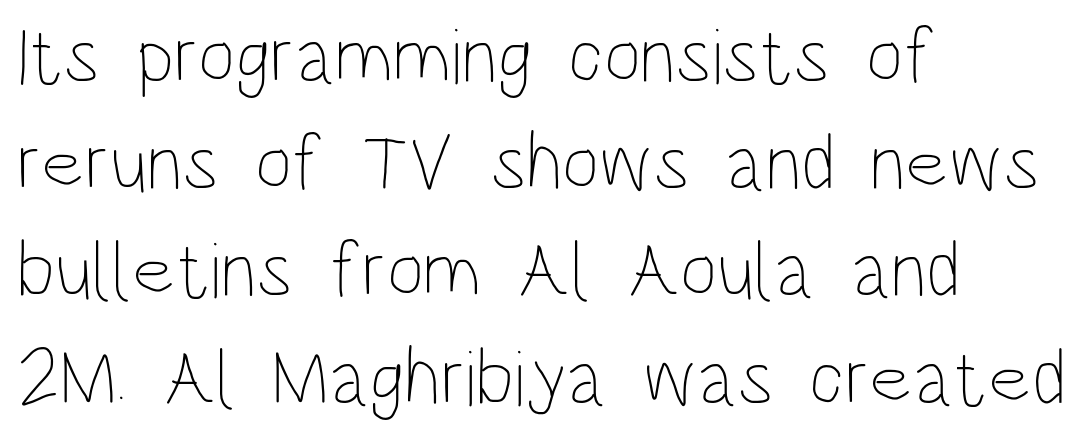
{"italic": "no", "bold": "no", "weight": "thin", "width": "condensed", "stroke_contrast": "low", "x_height": "large", "monospaced": "no", "underline": "no", "align": "left", "line_spacing": "normal", "line_spacing_ratio": 1.34, "letter_spacing": "normal", "letter_spacing_em": 0.0, "glyph_px": 80}
